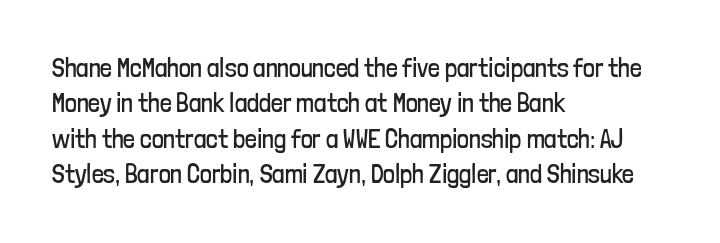
Vertically, the passage feels balanced, rows spaced as you'd expect. No italicization has been applied; the sample stays upright. A bare baseline throughout the passage. Think standard paragraph weight, or any step lighter than that.
